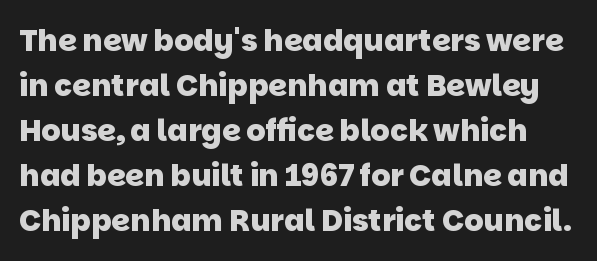
The image shows 30 px heavy sans-serif type; set normal line spacing (1.5x), normal letter spacing, not underlined; low stroke contrast and a large x-height.
